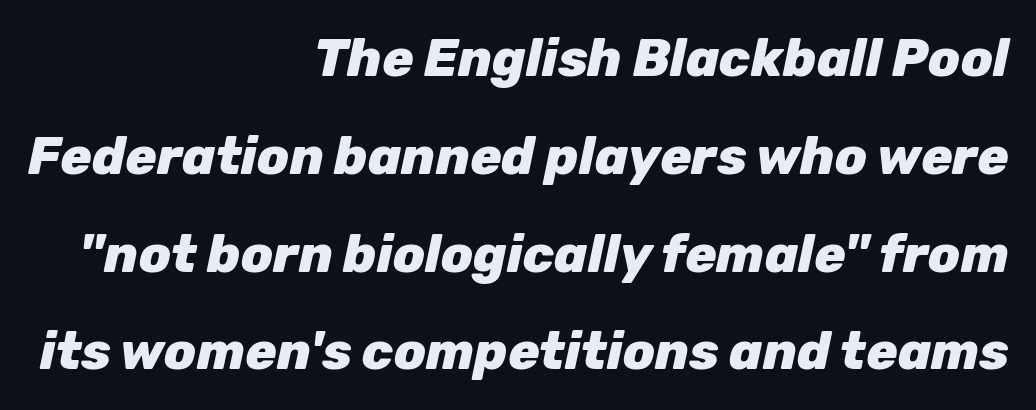
The image shows 52 px heavy type, italic (leaning right); set right-aligned, line spacing 1.88x, normal letter spacing, not underlined; low stroke contrast and a medium x-height.
